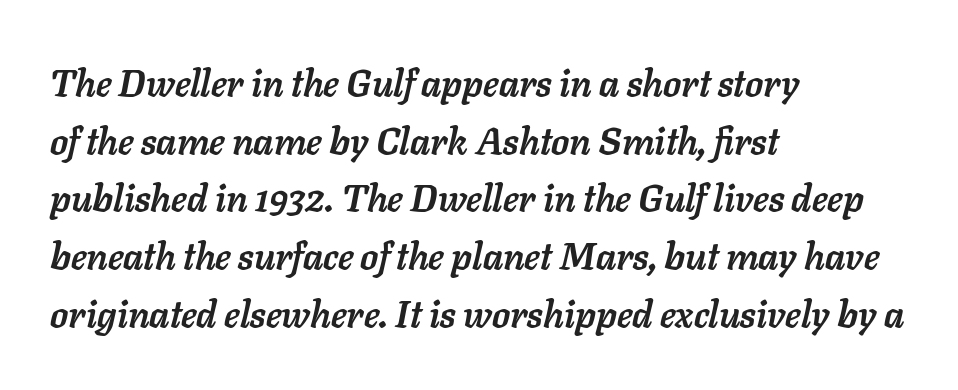
{"italic": "yes", "lean": "right", "slant_degrees": 11, "bold": "yes", "weight": "semibold", "width": "normal", "stroke_contrast": "low", "x_height": "medium", "monospaced": "no", "underline": "no", "align": "left", "line_spacing": "normal", "line_spacing_ratio": 1.56, "letter_spacing": "normal", "letter_spacing_em": 0.0, "glyph_px": 37}
